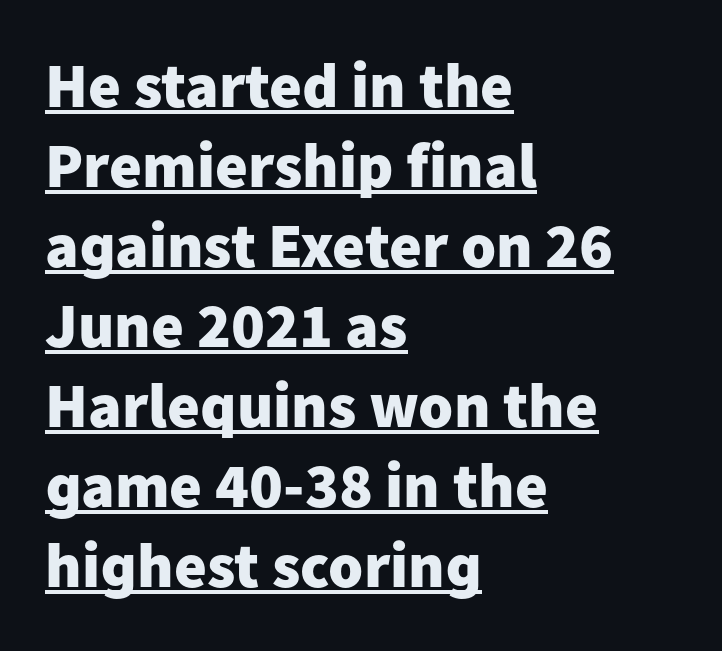
The image shows 63 px heavy sans-serif type, upright; set left-aligned, normal line spacing (1.27x), normal letter spacing, underlined; low stroke contrast and a medium x-height.
